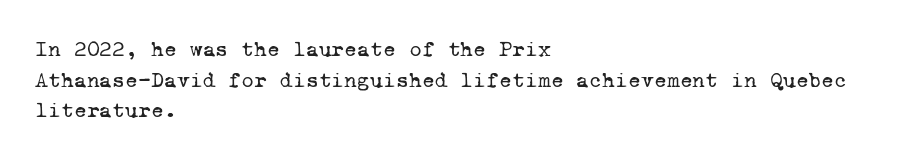
The letters sit at their default tracking, neither squeezed nor spread. Check under the words: just untouched page. The characters are drawn with everyday or finer stroke widths. A typesetter would call this leading conventional body-copy spacing.
